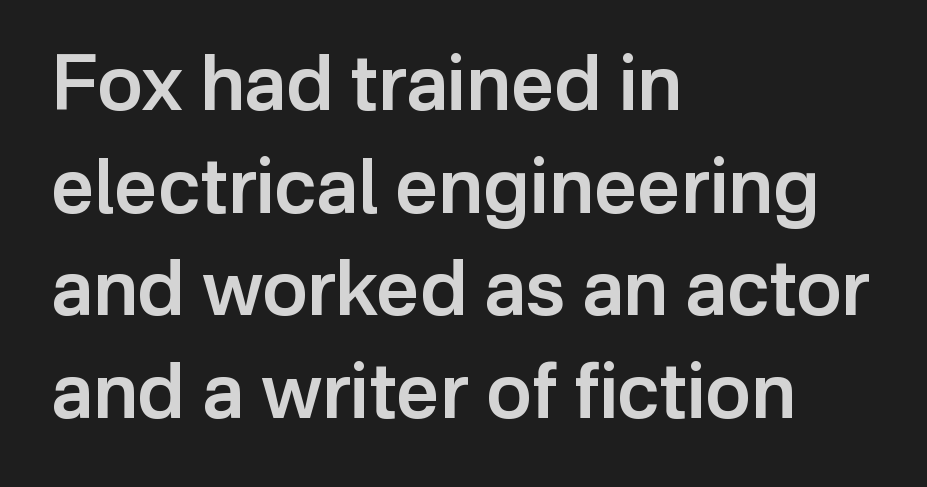
Q: Is the text bold? A: Semi-bold.
Q: Is the text italic (slanted)? A: No, it is upright.
Q: Is the typeface a serif or a sans-serif typeface? A: Sans-serif.
Q: Is the text underlined? A: No.
Q: How is the paragraph aligned? A: Left-aligned.
Q: Is the spacing between letters normal or unusually wide? A: Normal.
Q: Is the spacing between lines tight, normal or loose? A: Normal.
Q: Width (condensed, normal, or wide)? A: Normal.
Q: Stroke contrast? A: Low.
Q: x-height? A: Medium.
Q: Monospaced? A: No.
